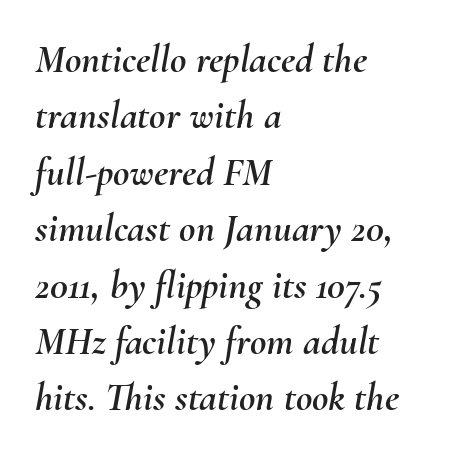
Q: Is the text italic (slanted)? A: Yes, it leans right by about 10 degrees.
Q: Is the text underlined? A: No.
Q: How is the paragraph aligned? A: Left-aligned.
Q: Is the spacing between letters normal or unusually wide? A: Normal.
Q: Is the spacing between lines tight, normal or loose? A: Normal.
Q: Width (condensed, normal, or wide)? A: Normal.
Q: Stroke contrast? A: Medium.
Q: x-height? A: Small.
Q: Monospaced? A: No.
